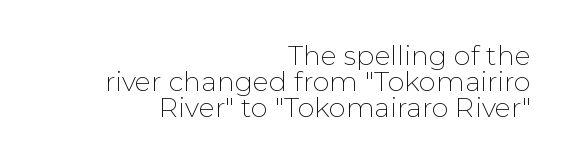
The image shows 27 px text type, upright; set right-aligned, tight line spacing (0.97x), normal letter spacing, not underlined.
